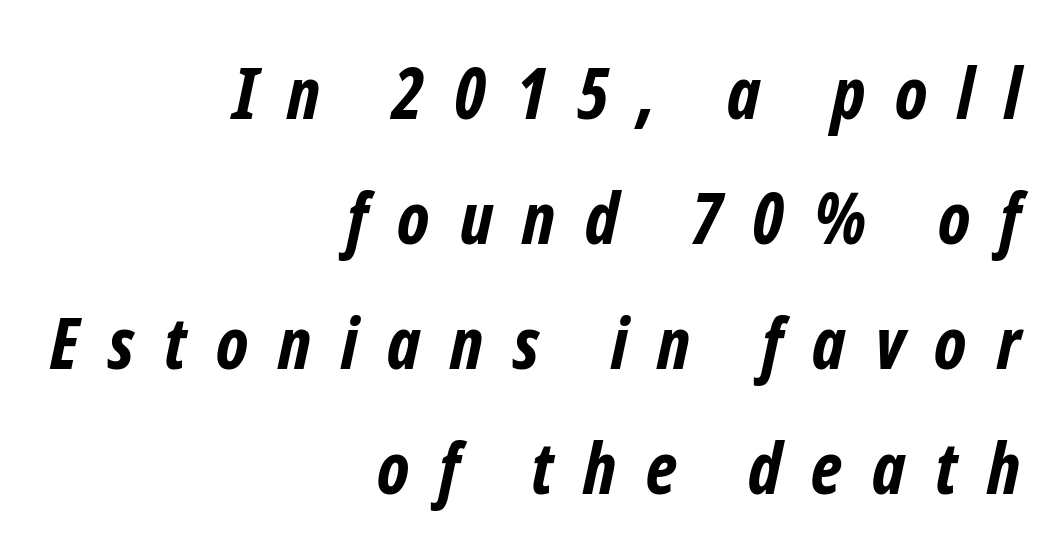
Q: Is the text bold? A: Yes.
Q: Is the typeface a serif or a sans-serif typeface? A: Sans-serif.
Q: Is the text underlined? A: No.
Q: How is the paragraph aligned? A: Right-aligned.
Q: Is the spacing between letters normal or unusually wide? A: Unusually wide.
Q: Width (condensed, normal, or wide)? A: Condensed.
Q: Stroke contrast? A: Low.
Q: x-height? A: Medium.
Q: Monospaced? A: No.
